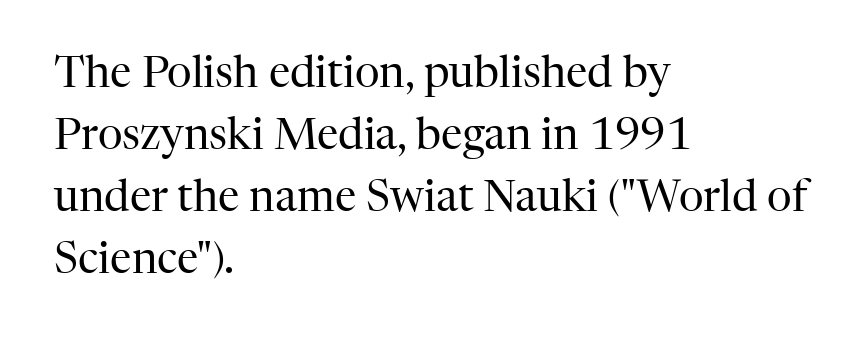
{"serif": "yes", "italic": "no", "bold": "no", "weight": "regular", "width": "normal", "stroke_contrast": "high", "x_height": "medium", "monospaced": "no", "underline": "no", "align": "left", "line_spacing": "normal", "line_spacing_ratio": 1.44, "letter_spacing": "normal", "letter_spacing_em": 0.0, "glyph_px": 43}
